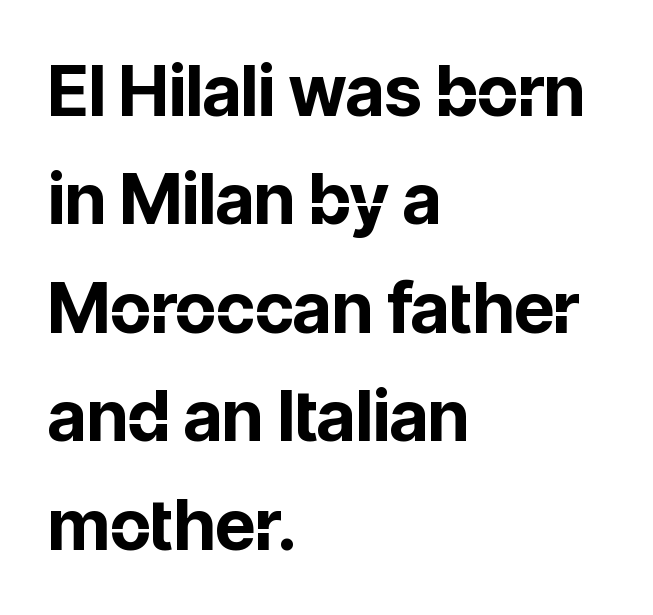
The image shows 70 px bold sans-serif type, upright; set left-aligned, normal line spacing (1.55x), normal letter spacing, not underlined; low stroke contrast and a medium x-height.
